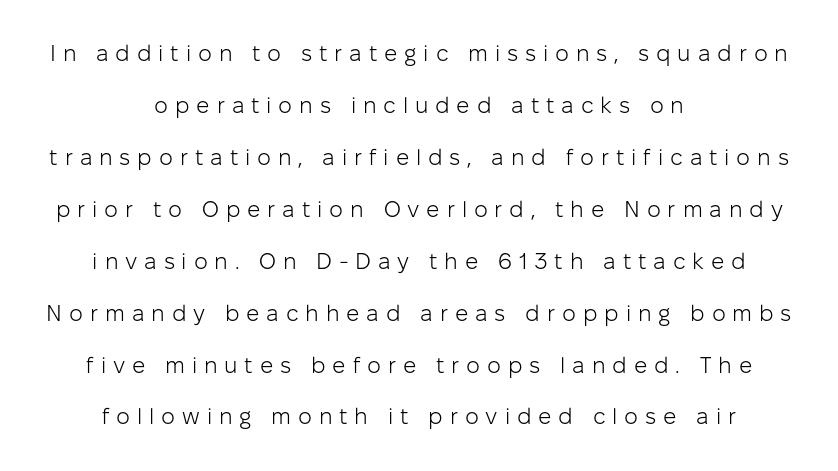
Q: Is the text bold? A: No.
Q: Is the text italic (slanted)? A: No, it is upright.
Q: Is the text underlined? A: No.
Q: How is the paragraph aligned? A: Centered.
Q: Is the spacing between letters normal or unusually wide? A: Unusually wide.
Q: Is the spacing between lines tight, normal or loose? A: Loose.
